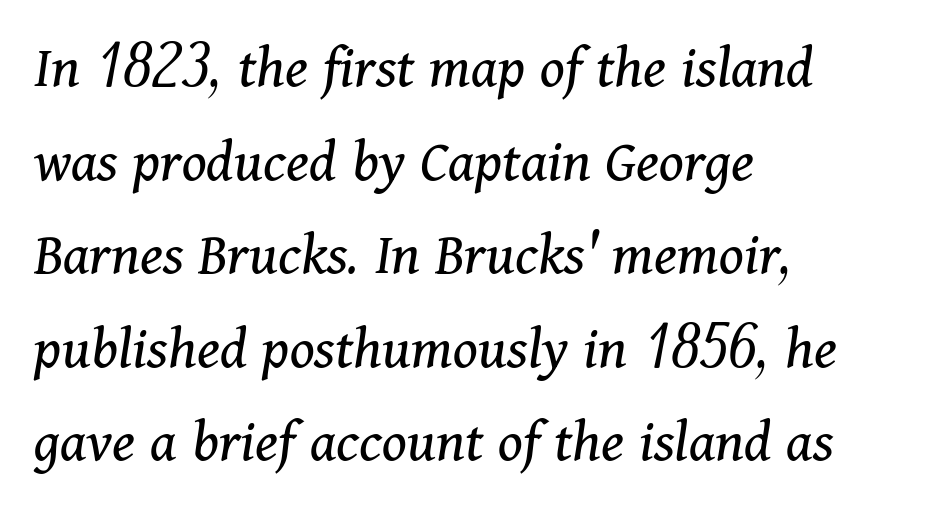
The image shows 62 px regular-weight serif type, italic (leaning right); set left-aligned, normal line spacing (1.51x), normal letter spacing, not underlined; medium stroke contrast and a medium x-height.
